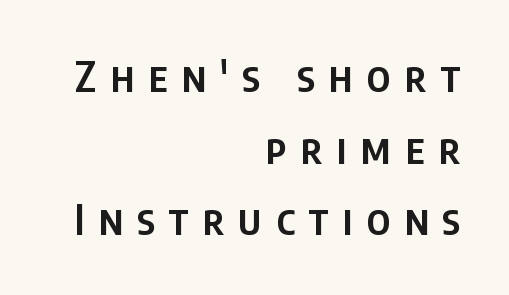
{"serif": "no", "italic": "no", "bold": "semi", "weight": "semibold", "width": "condensed", "stroke_contrast": "low", "x_height": "large", "monospaced": "no", "underline": "no", "align": "right", "line_spacing_ratio": 1.75, "letter_spacing": "wide", "letter_spacing_em": 0.34, "glyph_px": 41}
